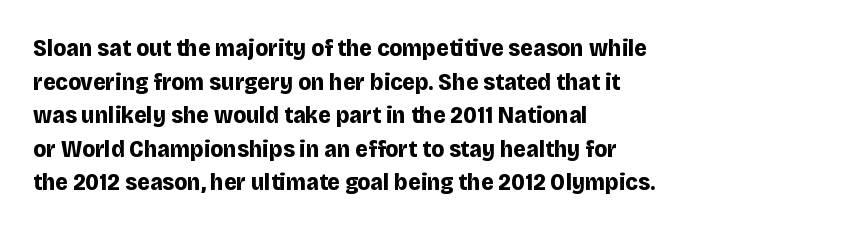
The image shows 24 px bold type, upright; set left-aligned, normal line spacing (1.4x), normal letter spacing, not underlined.
